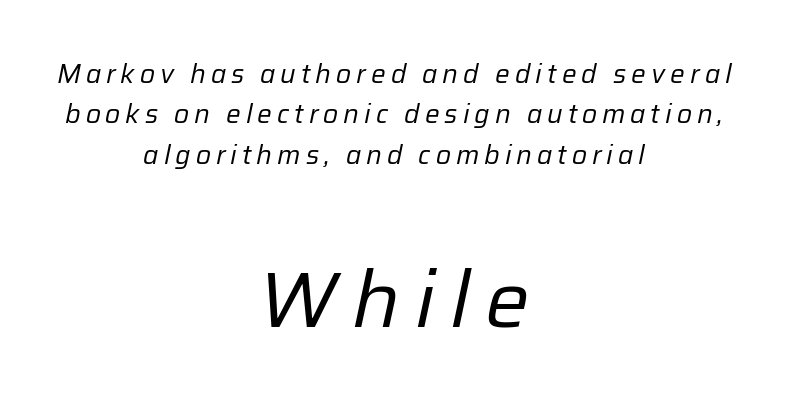
{"italic": "yes", "lean": "right", "slant_degrees": 12, "bold": "no", "weight": "regular", "width": "normal", "stroke_contrast": "low", "x_height": "medium", "monospaced": "no", "underline": "no", "align": "center", "line_spacing": "normal", "line_spacing_ratio": 1.55, "larger_block": "second", "size_ratio": 3.04, "glyph_px": 79}
